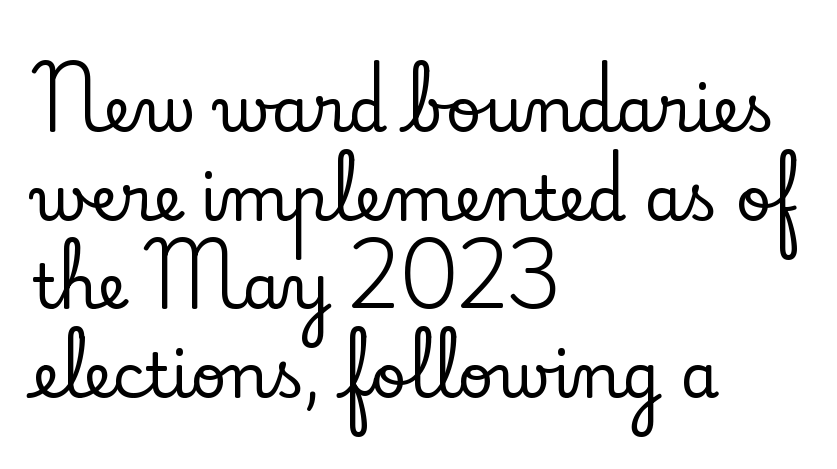
The font family rendered here belongs to the serif group. Honestly, the row spacing looks completely unremarkable. Short note: letters normally spaced. Note the varied advance widths — an 'i' is clearly narrower than an 'm'. Beneath every word, the page is bare. Does the lettering tilt? It doesn't — this is upright.
